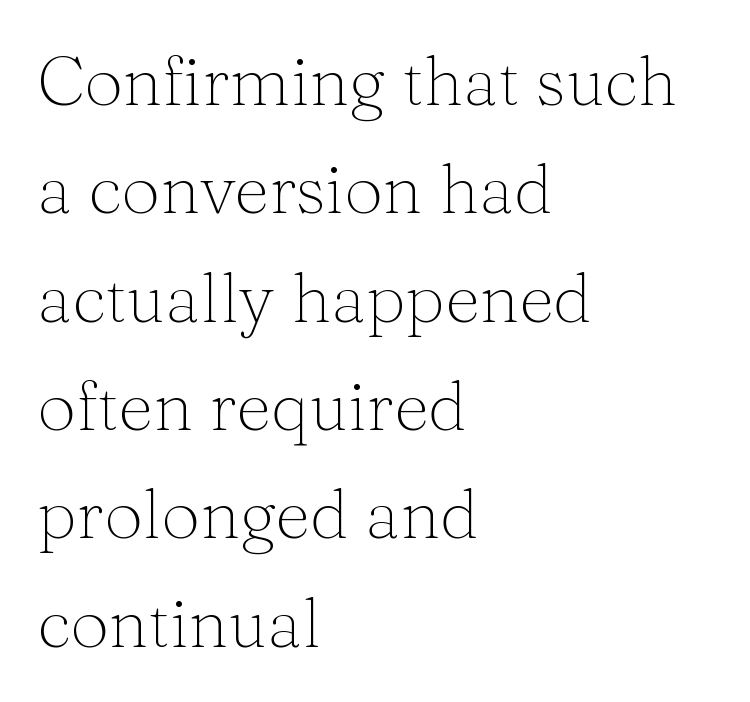
Q: Is the text bold? A: No.
Q: Is the text italic (slanted)? A: No, it is upright.
Q: Is the typeface a serif or a sans-serif typeface? A: Serif.
Q: Is the text underlined? A: No.
Q: How is the paragraph aligned? A: Left-aligned.
Q: Is the spacing between letters normal or unusually wide? A: Normal.
Q: Is the spacing between lines tight, normal or loose? A: Normal.
Q: Width (condensed, normal, or wide)? A: Normal.
Q: Stroke contrast? A: Medium.
Q: x-height? A: Medium.
Q: Monospaced? A: No.
